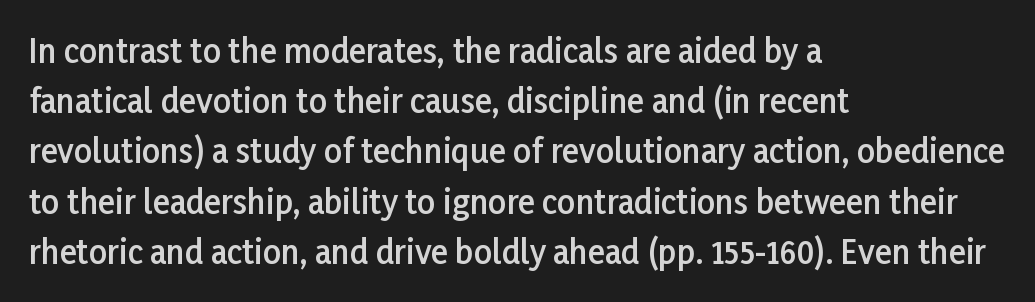
{"serif": "no", "italic": "no", "bold": "semi", "weight": "semibold", "width": "normal", "stroke_contrast": "low", "x_height": "medium", "monospaced": "no", "underline": "no", "align": "left", "line_spacing": "normal", "line_spacing_ratio": 1.57, "letter_spacing": "normal", "letter_spacing_em": 0.0, "glyph_px": 32}
